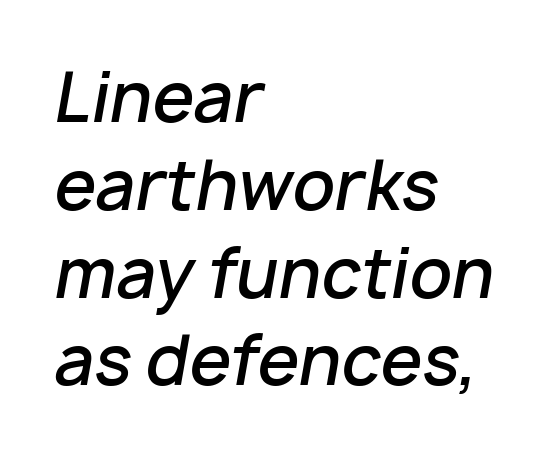
If you measured baseline to baseline, you'd find a middling distance. The paragraph has a hard left edge and a soft right edge. Caption: semibold face, moderately heavy strokes. Lines of text with bare space underneath. Compared with typical body copy, the letter spacing here is the same.
